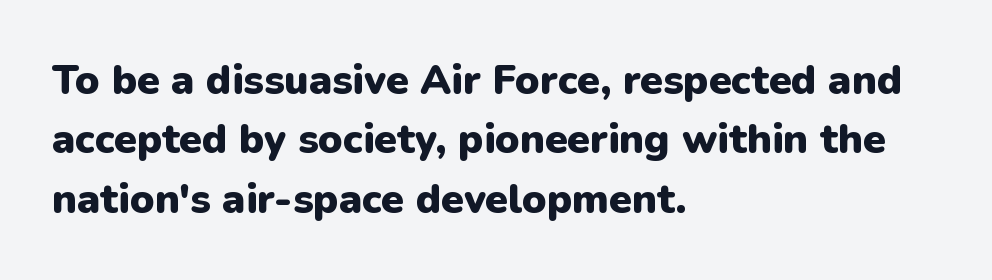
The image shows 41 px heavy sans-serif type, upright; set left-aligned, normal line spacing (1.45x), normal letter spacing, not underlined; low stroke contrast and a medium x-height.
